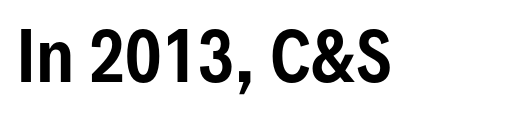
The image shows 67 px condensed sans-serif type, upright; set normal letter spacing, not underlined; low stroke contrast and a medium x-height.
